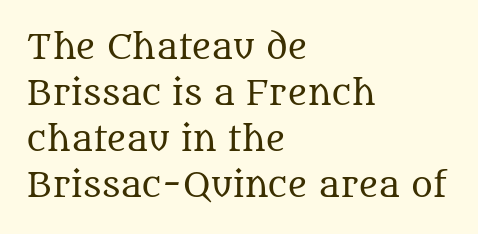
Q: Is the text bold? A: No.
Q: Is the text italic (slanted)? A: No, it is upright.
Q: Is the typeface a serif or a sans-serif typeface? A: Serif.
Q: Is the text underlined? A: No.
Q: How is the paragraph aligned? A: Left-aligned.
Q: Is the spacing between letters normal or unusually wide? A: Normal.
Q: Is the spacing between lines tight, normal or loose? A: Normal.
Q: Width (condensed, normal, or wide)? A: Normal.
Q: Stroke contrast? A: Medium.
Q: x-height? A: Large.
Q: Monospaced? A: No.
